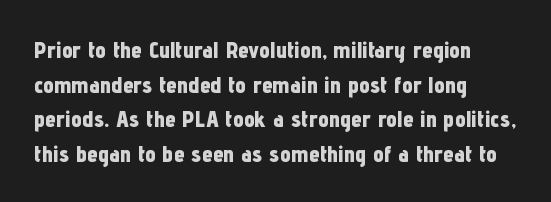
Rule under the text: the space is simply empty. Nothing unusual about the tracking: characters are spaced as the font intends. Leading: standard. This sample uses an upright cut, with every glyph sitting square on the baseline. Set as a true bold cut, around the 700 mark. Line beginnings align vertically; line endings do not.
